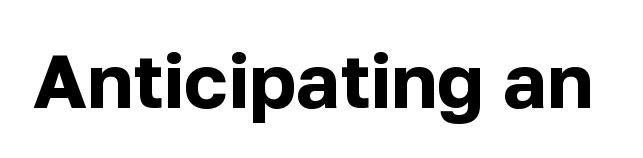
Q: Is the text bold? A: Yes.
Q: Is the text italic (slanted)? A: No, it is upright.
Q: Is the typeface a serif or a sans-serif typeface? A: Sans-serif.
Q: Is the text underlined? A: No.
Q: Is the spacing between letters normal or unusually wide? A: Normal.
Q: Width (condensed, normal, or wide)? A: Normal.
Q: Stroke contrast? A: Low.
Q: x-height? A: Medium.
Q: Monospaced? A: No.
